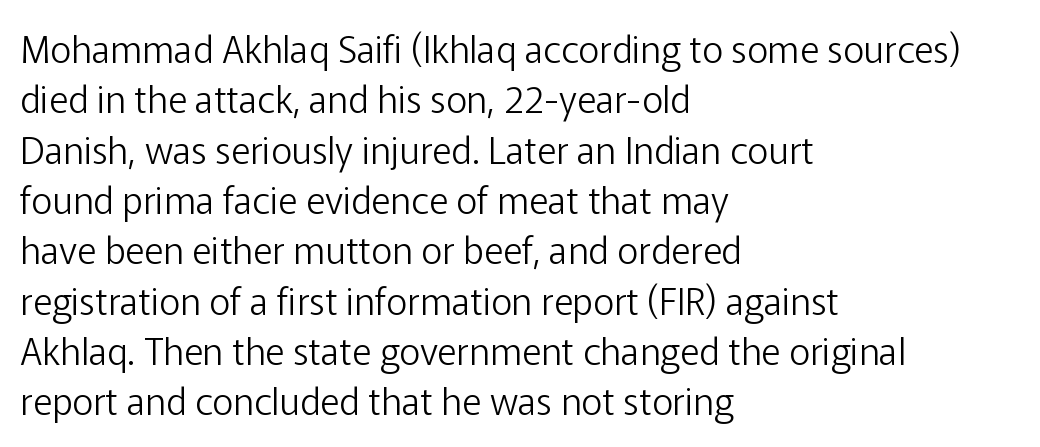
Q: Is the text bold? A: No.
Q: Is the text italic (slanted)? A: No, it is upright.
Q: Is the typeface a serif or a sans-serif typeface? A: Sans-serif.
Q: Is the text underlined? A: No.
Q: How is the paragraph aligned? A: Left-aligned.
Q: Is the spacing between letters normal or unusually wide? A: Normal.
Q: Is the spacing between lines tight, normal or loose? A: Normal.
Q: Width (condensed, normal, or wide)? A: Normal.
Q: Stroke contrast? A: Low.
Q: x-height? A: Medium.
Q: Monospaced? A: No.
